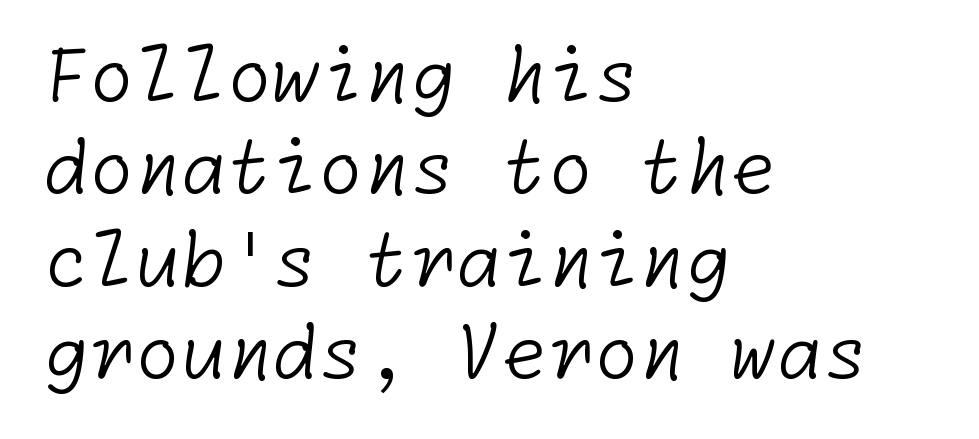
{"serif": "no", "bold": "no", "weight": "light", "width": "normal", "stroke_contrast": "low", "x_height": "medium", "underline": "no", "align": "left", "line_spacing": "normal", "line_spacing_ratio": 1.25, "letter_spacing": "normal", "letter_spacing_em": 0.0, "glyph_px": 74}
